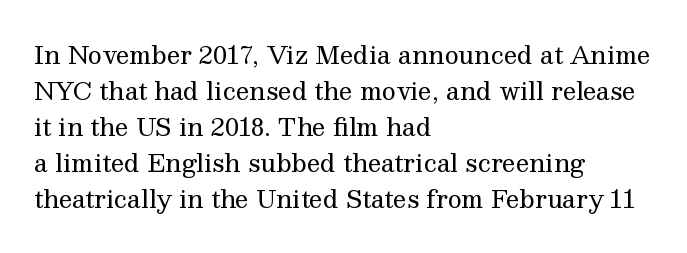
There is no visible air inserted between adjacent glyphs. The rendering anchors every line to the left-hand side. Counters stay open thanks to moderate or lighter strokes. Is there much room between lines? A standard amount, neither cramped nor airy. Type without underlining.
